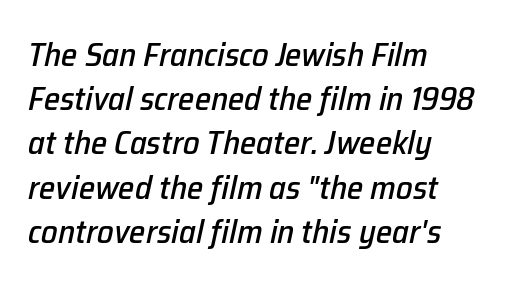
Italic? Definitely — the glyphs are oblique. Regular leading. Glyph-to-glyph distance matches everyday printed text. Decoration check: the copy has no underline. The lines are quadded left.
